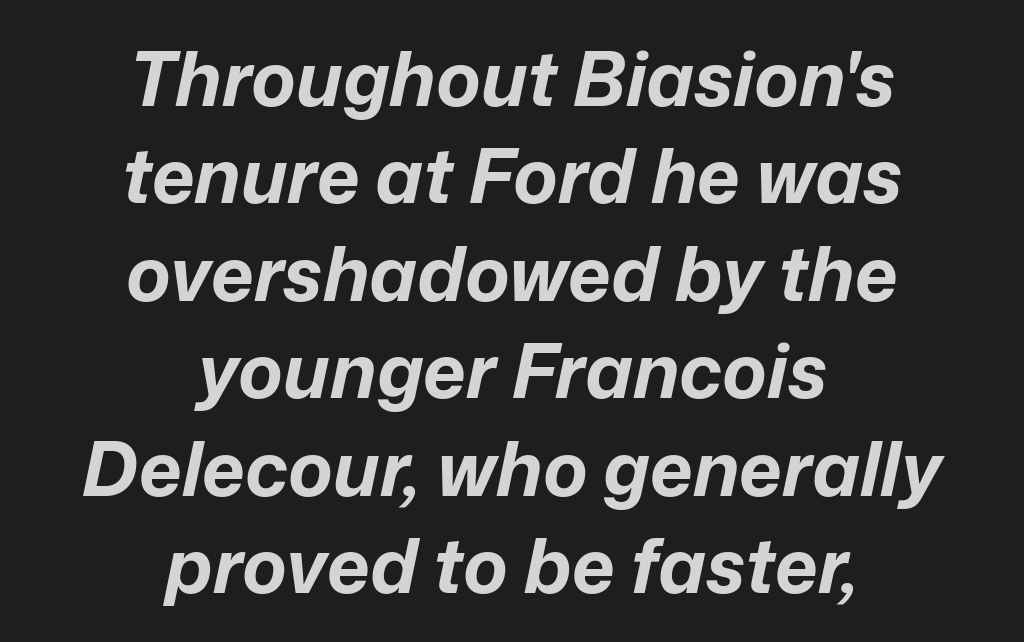
Q: Is the text bold? A: Yes.
Q: Is the text italic (slanted)? A: Yes, it leans right by about 12 degrees.
Q: Is the text underlined? A: No.
Q: How is the paragraph aligned? A: Centered.
Q: Is the spacing between letters normal or unusually wide? A: Normal.
Q: Is the spacing between lines tight, normal or loose? A: Normal.
Q: Width (condensed, normal, or wide)? A: Normal.
Q: Stroke contrast? A: Low.
Q: x-height? A: Medium.
Q: Monospaced? A: No.
